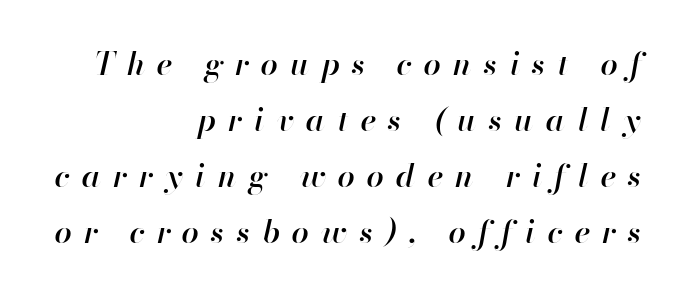
{"italic": "yes", "lean": "right", "slant_degrees": 13, "bold": "semi", "weight": "semibold", "width": "normal", "stroke_contrast": "high", "x_height": "small", "monospaced": "no", "underline": "no", "align": "right", "line_spacing_ratio": 1.81, "letter_spacing": "wide", "letter_spacing_em": 0.4, "glyph_px": 31}
